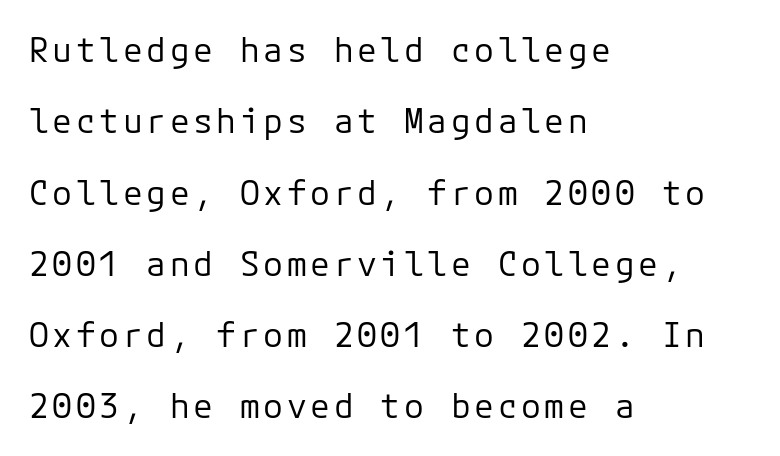
The image shows 33 px regular-weight sans-serif type, upright, monospaced; set left-aligned, loose line spacing (2.16x), not underlined; low stroke contrast and a medium x-height.
